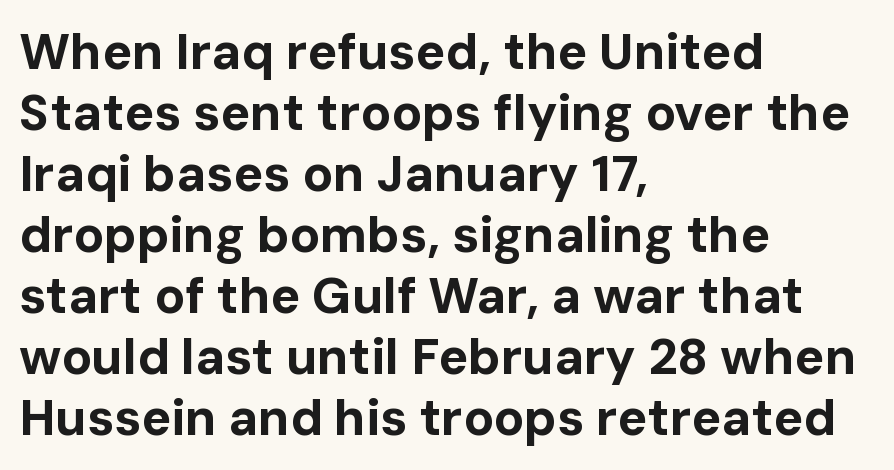
Beneath every word, the page is bare. Look at the bottom of the vertical strokes: they stop flat, with no serifs. The typography opts for an upright posture over an oblique one. Note the varied advance widths — an 'i' is clearly narrower than an 'm'. In CSS terms this would be text-align: left.
